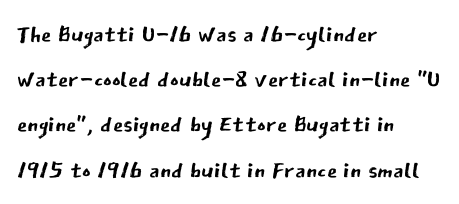
Varying glyph widths throughout — classic text-font behaviour. Underline: absent. The line texture is even and compact thanks to regular tracking. Does the type have serifs? No, each stem ends abruptly. What's the leading like? Ordinary, nothing unusual.
